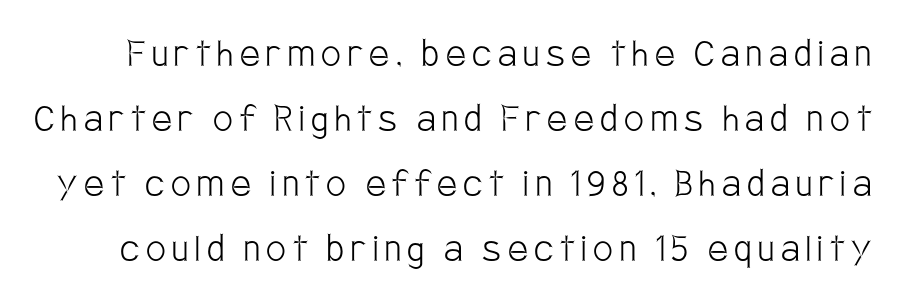
{"serif": "no", "italic": "no", "bold": "no", "weight": "light", "width": "condensed", "stroke_contrast": "low", "x_height": "large", "monospaced": "no", "underline": "no", "line_spacing": "normal", "line_spacing_ratio": 1.48, "glyph_px": 44}
